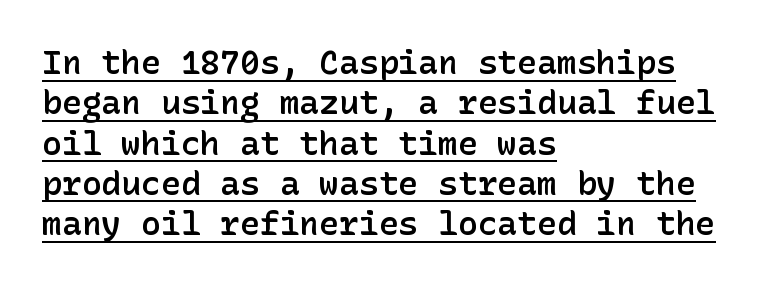
Q: Is the text bold? A: Semi-bold.
Q: Is the text italic (slanted)? A: No, it is upright.
Q: Is the typeface a serif or a sans-serif typeface? A: Sans-serif.
Q: Is the text underlined? A: Yes.
Q: How is the paragraph aligned? A: Left-aligned.
Q: Is the spacing between letters normal or unusually wide? A: Normal.
Q: Width (condensed, normal, or wide)? A: Normal.
Q: Stroke contrast? A: Low.
Q: x-height? A: Medium.
